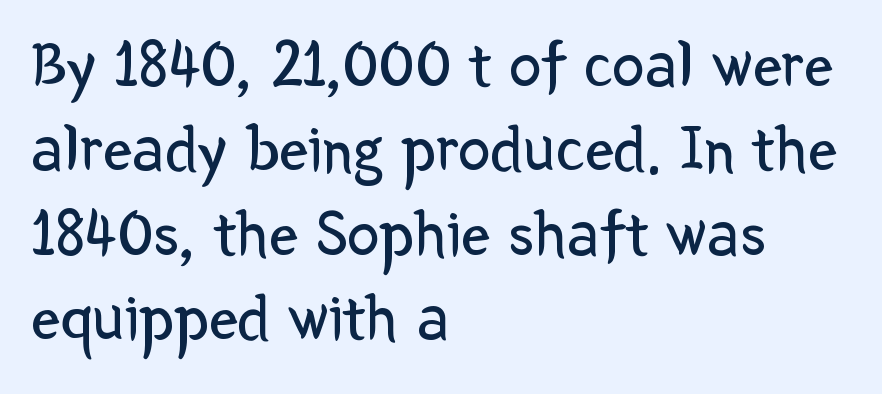
Q: Is the text bold? A: No.
Q: Is the text italic (slanted)? A: No, it is upright.
Q: Is the typeface a serif or a sans-serif typeface? A: Sans-serif.
Q: Is the text underlined? A: No.
Q: How is the paragraph aligned? A: Left-aligned.
Q: Is the spacing between letters normal or unusually wide? A: Normal.
Q: Is the spacing between lines tight, normal or loose? A: Normal.
Q: Width (condensed, normal, or wide)? A: Normal.
Q: Stroke contrast? A: Low.
Q: x-height? A: Medium.
Q: Monospaced? A: No.
